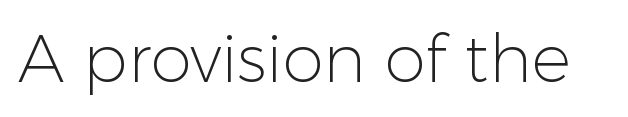
The image shows 66 px light sans-serif type, upright; set normal letter spacing, not underlined; low stroke contrast and a medium x-height.
